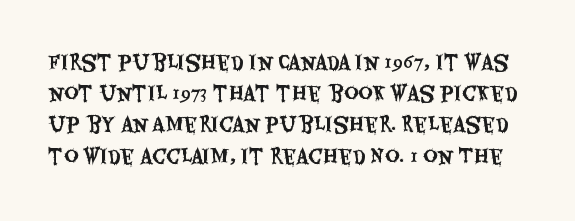
Notice how the stems are strictly vertical — no italics here. The designer left line spacing at the default. Unmarked baselines from the first word to the last. This rendering leaves character spacing at its baseline value.
